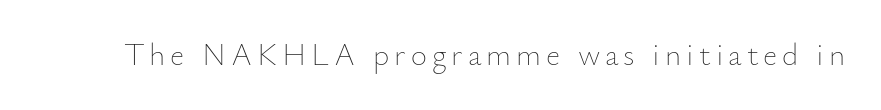
The image shows 31 px thin type, upright; set not underlined; low stroke contrast and a small x-height.
